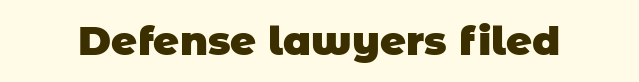
Q: Is the text bold? A: Yes.
Q: Is the typeface a serif or a sans-serif typeface? A: Sans-serif.
Q: Is the text underlined? A: No.
Q: Is the spacing between letters normal or unusually wide? A: Normal.
Q: Width (condensed, normal, or wide)? A: Normal.
Q: Stroke contrast? A: Low.
Q: x-height? A: Large.
Q: Monospaced? A: No.
